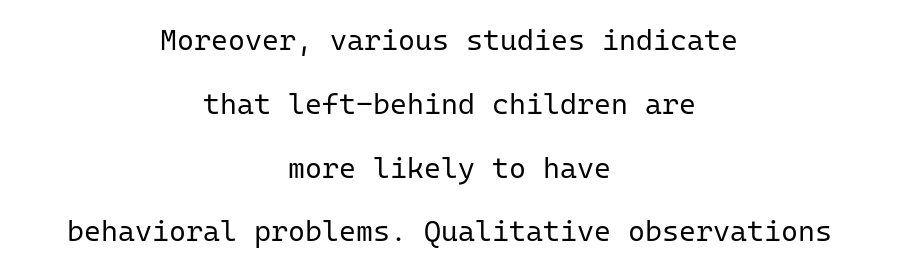
{"serif": "no", "italic": "no", "bold": "no", "weight": "regular", "width": "normal", "stroke_contrast": "low", "x_height": "medium", "monospaced": "yes", "underline": "no", "align": "center", "line_spacing": "loose", "line_spacing_ratio": 2.2, "letter_spacing": "normal", "letter_spacing_em": 0.0, "glyph_px": 29}
